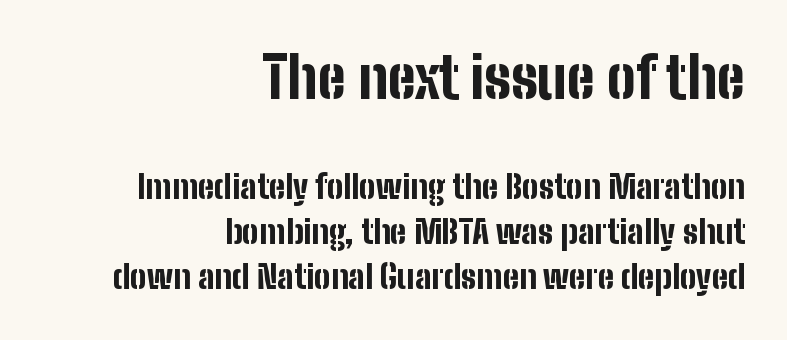
Q: Is the text bold? A: Yes.
Q: Is the text italic (slanted)? A: No, it is upright.
Q: Is the typeface a serif or a sans-serif typeface? A: Sans-serif.
Q: Is the text underlined? A: No.
Q: How is the paragraph aligned? A: Right-aligned.
Q: Is the spacing between letters normal or unusually wide? A: Normal.
Q: Is the spacing between lines tight, normal or loose? A: Normal.
Q: Which block of text is set in a larger size, the first (top) or the second (bottom)? A: The first (top) one.
Q: Width (condensed, normal, or wide)? A: Condensed.
Q: Stroke contrast? A: Low.
Q: x-height? A: Medium.
Q: Monospaced? A: No.
